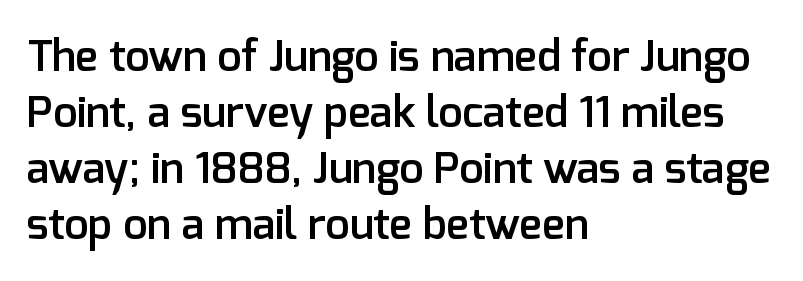
Teacher's note: observe the even left margin — that is flush-left alignment. Anything drawn beneath the words? Only blank space. A sans-serif font was chosen for this passage. Does the leading feel generous? No, just average.
